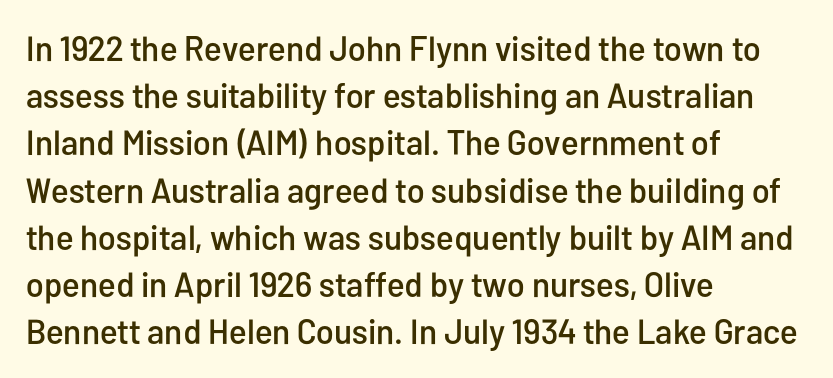
The letterforms sit shoulder to shoulder at normal distance. Line spacing here is normal. Underline: absent. The rendering uses natural spacing where letterforms have individual widths. Ascenders rise straight up at ninety degrees.
